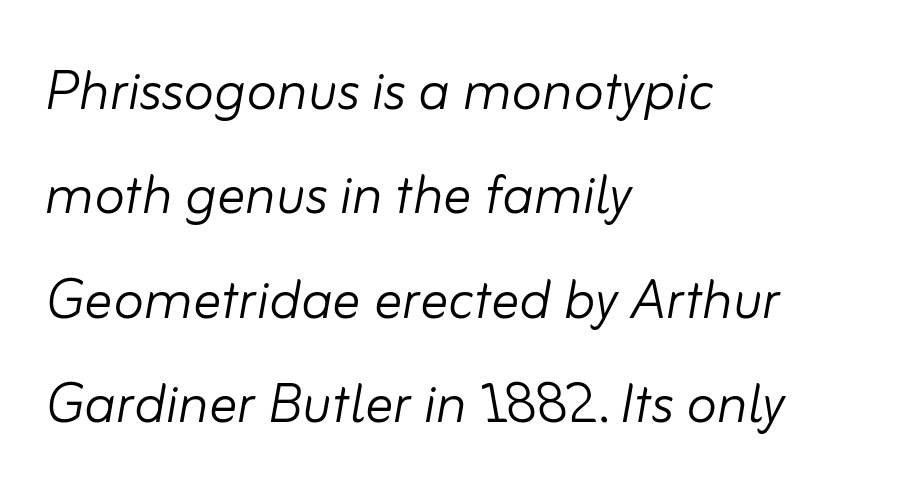
Q: Is the text bold? A: No.
Q: Is the text italic (slanted)? A: Yes, it leans right by about 10 degrees.
Q: Is the text underlined? A: No.
Q: How is the paragraph aligned? A: Left-aligned.
Q: Is the spacing between letters normal or unusually wide? A: Normal.
Q: Is the spacing between lines tight, normal or loose? A: Normal.
Q: Width (condensed, normal, or wide)? A: Normal.
Q: Stroke contrast? A: Low.
Q: x-height? A: Small.
Q: Monospaced? A: No.
